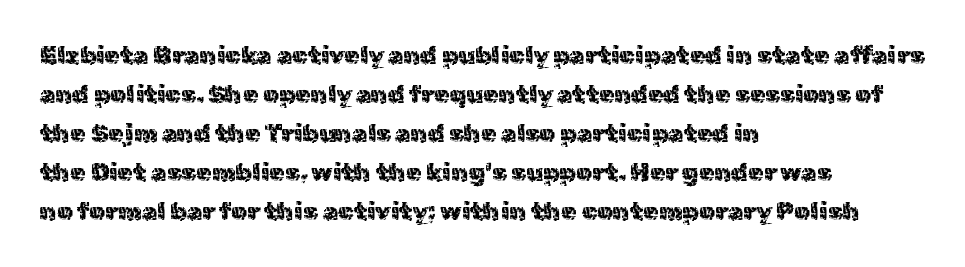
Q: Is the text bold? A: No.
Q: Is the text italic (slanted)? A: No, it is upright.
Q: Is the text underlined? A: No.
Q: How is the paragraph aligned? A: Left-aligned.
Q: Is the spacing between letters normal or unusually wide? A: Normal.
Q: Is the spacing between lines tight, normal or loose? A: Normal.
